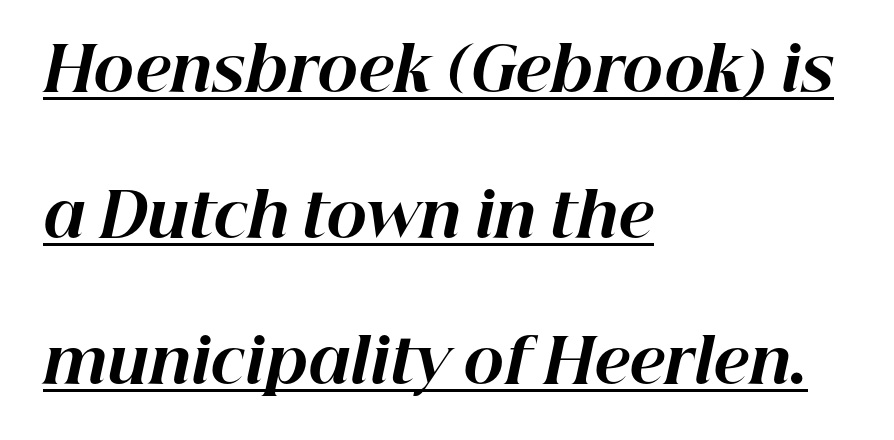
Reading down the column, the eye jumps a long way to each next line. You can see a thin bar hugging the bottom of the glyphs. Is the block centered? No — it sits flush against the left margin. The face used here has the dense, thick strokes of a bold. Each word holds together tightly as a unit, with standard inter-letter gaps. This sample uses an oblique cut, with every glyph tilted off the vertical.
